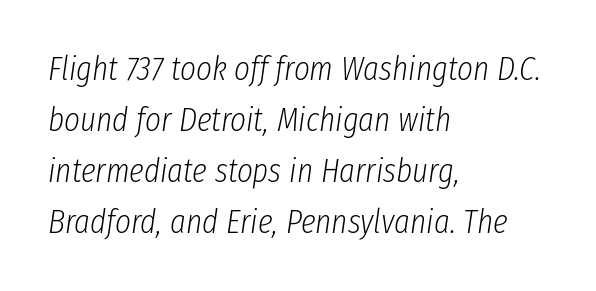
The image shows 34 px light, condensed type, italic (leaning right); set left-aligned, normal line spacing (1.5x), normal letter spacing, not underlined; low stroke contrast and a medium x-height.
